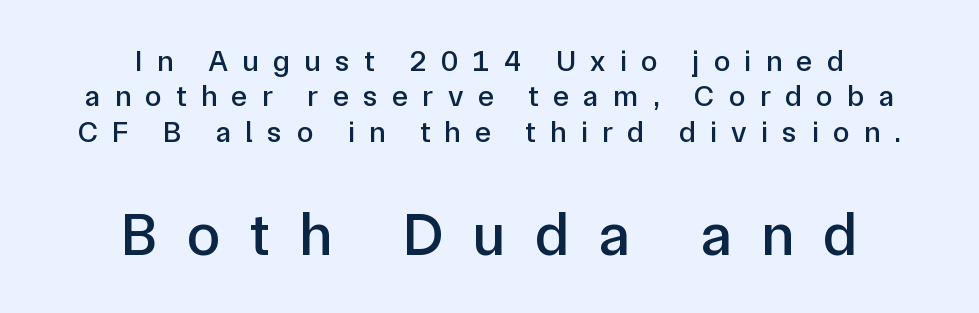
The image shows 61 px sans-serif type, upright; set centered, line spacing 1.18x, unusually wide letter spacing (+0.48 em), not underlined; the second (bottom) block is 2.03x larger; low stroke contrast and a medium x-height.
